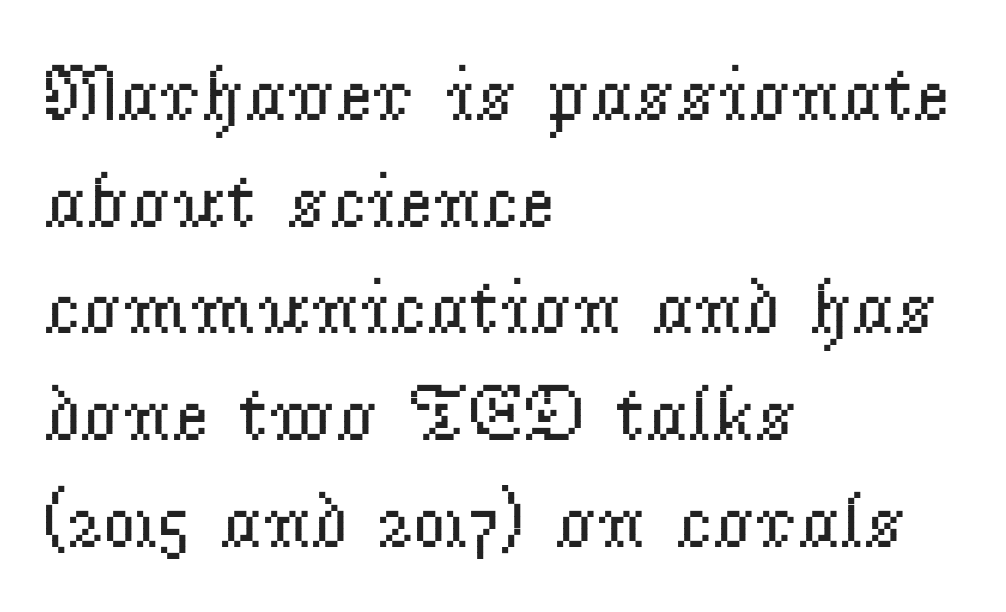
Quick note: not italic, upright. Each line starts at the same left margin while the right side varies. Honestly, the row spacing looks completely unremarkable. Stroke thickness stays within the range of a standard reading face or lighter.
